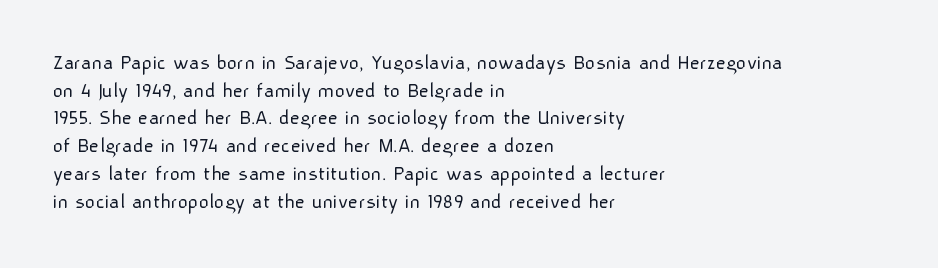
{"italic": "no", "bold": "no", "underline": "no", "align": "left", "line_spacing": "normal", "line_spacing_ratio": 1.26, "letter_spacing": "normal", "letter_spacing_em": 0.0, "glyph_px": 22}
